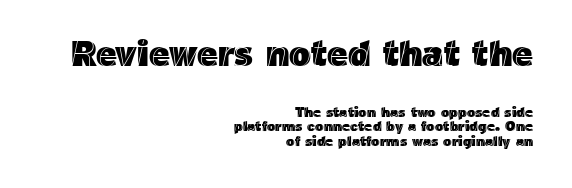
Right-aligned paragraph, ragged on the left. The typography opts for an upright posture over an oblique one. Two sizes are in play, and the larger belongs to the first block. Leading: reduced. You could not count columns in this text — the font is proportionally spaced. A bare baseline throughout the passage.
